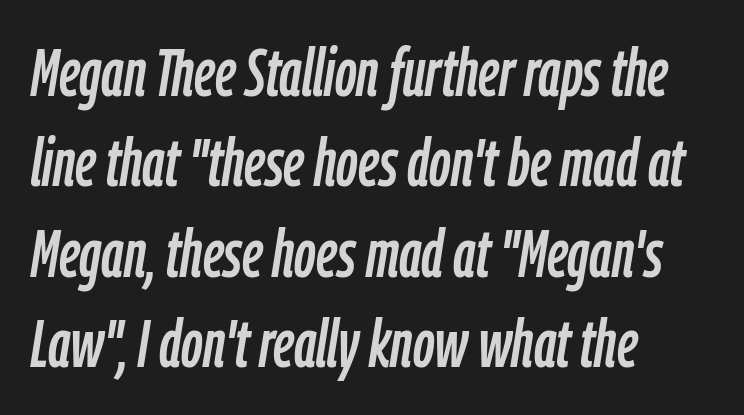
Every row of glyphs begins at an identical x-position on the left. Whoever set this chose a conventional vertical rhythm. A typesetter would call this proportional, since set widths differ per character. The strip under each line holds only bare page. Between one letter and the next there's only the usual sliver of space. Compared with ordinary roman type, these characters are visibly tilted.
